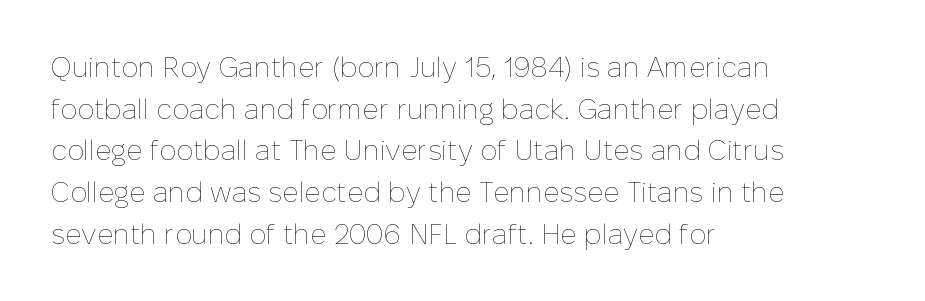
Q: Is the text bold? A: No.
Q: Is the text italic (slanted)? A: No, it is upright.
Q: Is the text underlined? A: No.
Q: How is the paragraph aligned? A: Left-aligned.
Q: Is the spacing between letters normal or unusually wide? A: Normal.
Q: Is the spacing between lines tight, normal or loose? A: Normal.
Q: Width (condensed, normal, or wide)? A: Normal.
Q: Stroke contrast? A: Low.
Q: x-height? A: Medium.
Q: Monospaced? A: No.
